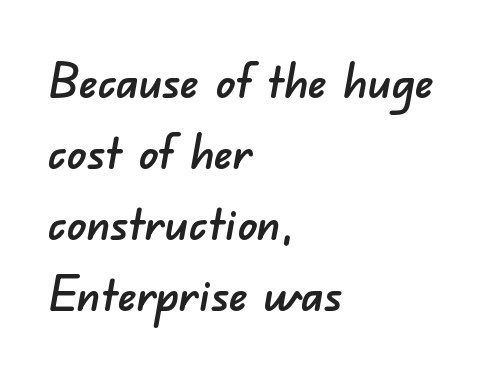
The image shows 48 px sans-serif type; set left-aligned, normal line spacing (1.48x), normal letter spacing, not underlined; low stroke contrast and a small x-height.
